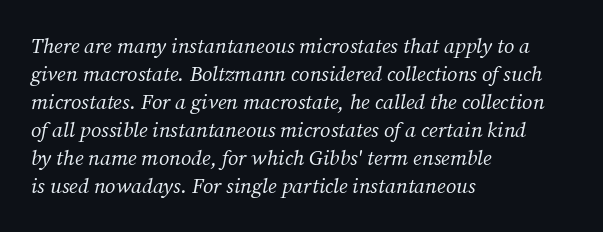
Q: Is the text bold? A: No.
Q: Is the text italic (slanted)? A: Yes, it leans right by about 12 degrees.
Q: Is the text underlined? A: No.
Q: How is the paragraph aligned? A: Left-aligned.
Q: Is the spacing between letters normal or unusually wide? A: Normal.
Q: Is the spacing between lines tight, normal or loose? A: Normal.
